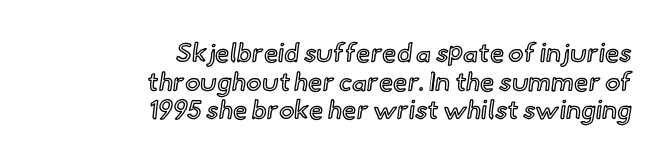
Only glyphs here, with clear space below each row. The compositor pushed each line to the right boundary. Vertically, the passage feels compressed, each row crowding the next.
